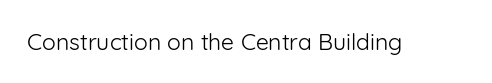
The image shows 23 px text type, upright; set normal letter spacing, not underlined.
